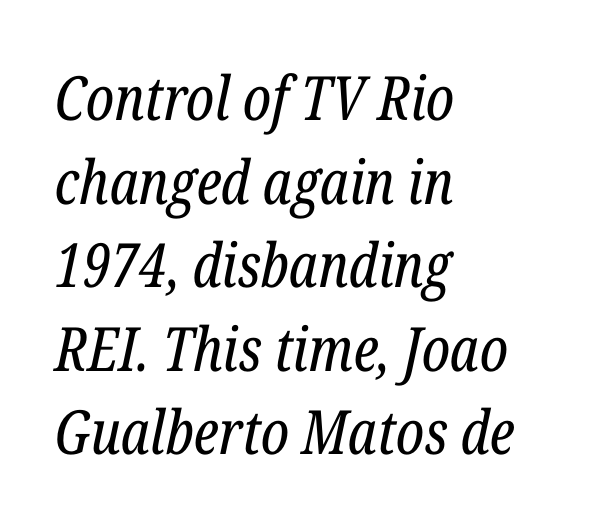
This is serif lettering, the kind often seen in printed books. It's the slanting kind of type. Line beginnings align vertically; line endings do not. The rendering uses a moderate line-height, typical for paragraphs.
